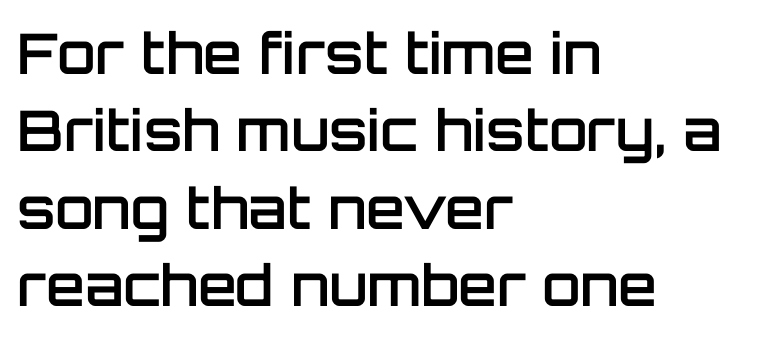
{"serif": "no", "italic": "no", "bold": "semi", "weight": "semibold", "width": "normal", "stroke_contrast": "low", "x_height": "large", "monospaced": "no", "underline": "no", "align": "left", "line_spacing": "normal", "line_spacing_ratio": 1.38, "letter_spacing": "normal", "letter_spacing_em": 0.0, "glyph_px": 56}
